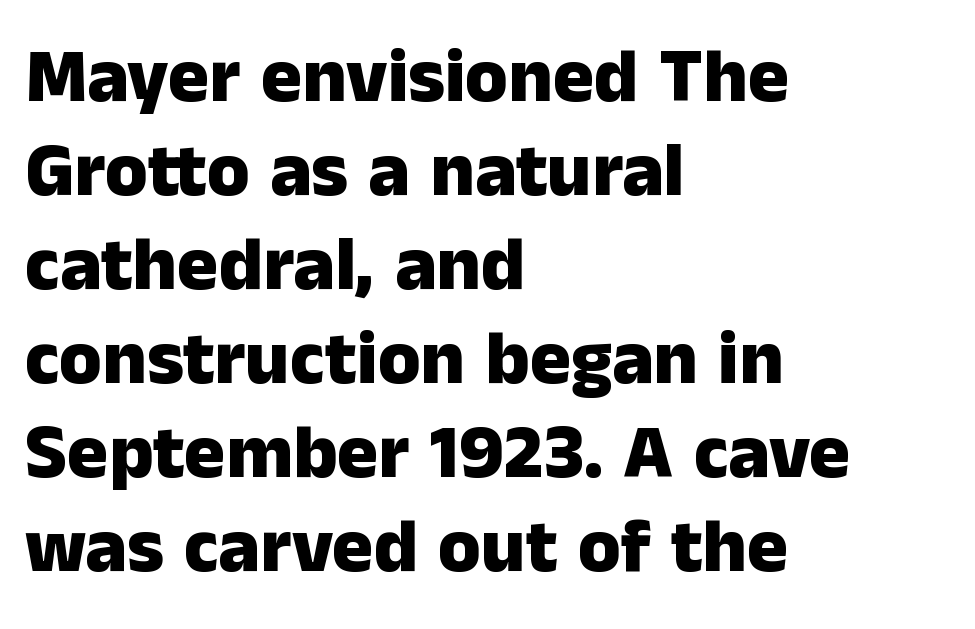
Caption: bold face, heavy strokes. Nobody touched the tracking dial on this one. The text block is weighted toward the left margin, trailing off unevenly rightward. Each letter's strokes conclude bluntly, with no projecting serifs. Is this a fixed-width face? No — the glyphs have proportional, varying widths. The axis of the letterforms is exactly vertical.
